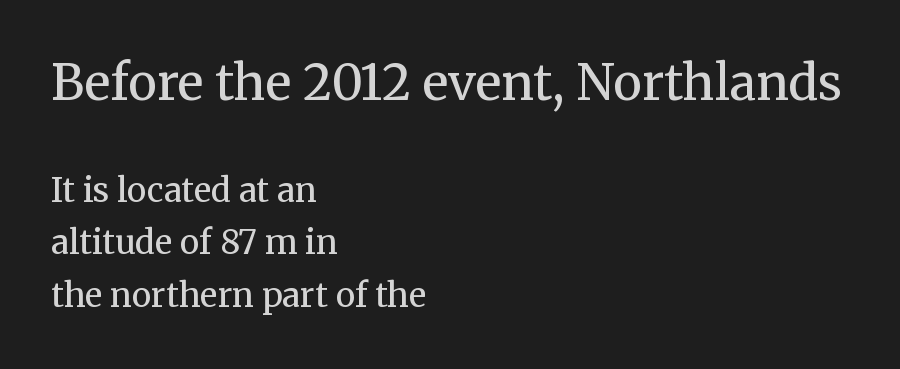
Q: Is the text bold? A: No.
Q: Is the text italic (slanted)? A: No, it is upright.
Q: Is the typeface a serif or a sans-serif typeface? A: Serif.
Q: Is the text underlined? A: No.
Q: How is the paragraph aligned? A: Left-aligned.
Q: Is the spacing between letters normal or unusually wide? A: Normal.
Q: Is the spacing between lines tight, normal or loose? A: Normal.
Q: Which block of text is set in a larger size, the first (top) or the second (bottom)? A: The first (top) one.
Q: Width (condensed, normal, or wide)? A: Normal.
Q: Stroke contrast? A: Medium.
Q: x-height? A: Medium.
Q: Monospaced? A: No.
